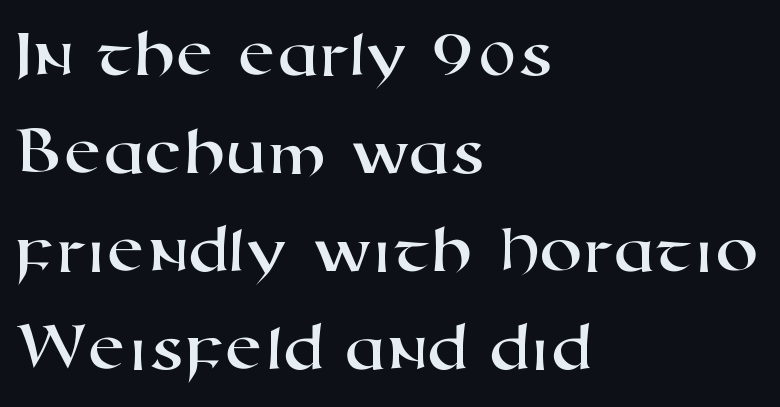
{"serif": "no", "width": "wide", "stroke_contrast": "high", "x_height": "medium", "monospaced": "no", "underline": "no", "align": "left", "line_spacing": "normal", "line_spacing_ratio": 1.42, "letter_spacing": "normal", "letter_spacing_em": 0.0, "glyph_px": 69}
